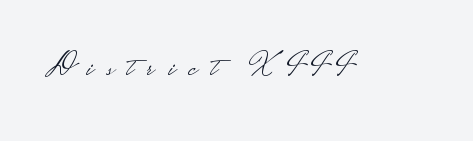
Q: Is the text bold? A: No.
Q: Is the text italic (slanted)? A: Yes.
Q: Is the typeface a serif or a sans-serif typeface? A: Sans-serif.
Q: Is the text underlined? A: No.
Q: Is the spacing between letters normal or unusually wide? A: Unusually wide.
Q: Width (condensed, normal, or wide)? A: Wide.
Q: Stroke contrast? A: Low.
Q: Monospaced? A: No.
